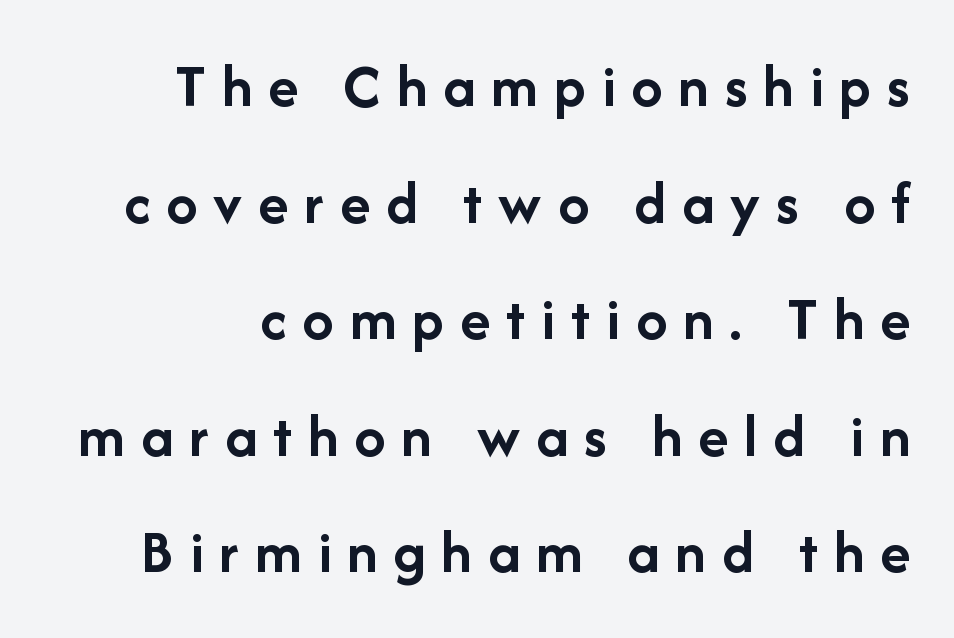
The image shows 62 px semibold sans-serif type, upright; set right-aligned, line spacing 1.88x, unusually wide letter spacing (+0.26 em), not underlined; low stroke contrast and a medium x-height.
